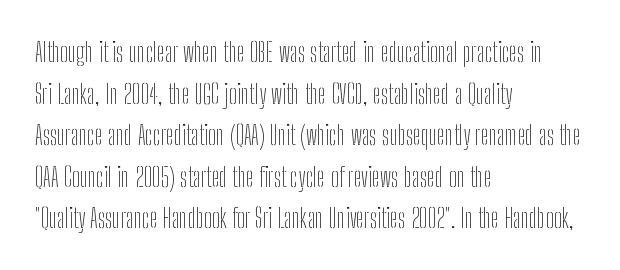
{"italic": "no", "bold": "no", "underline": "no", "align": "left", "line_spacing": "normal", "line_spacing_ratio": 1.54, "letter_spacing": "normal", "letter_spacing_em": 0.0, "glyph_px": 27}
